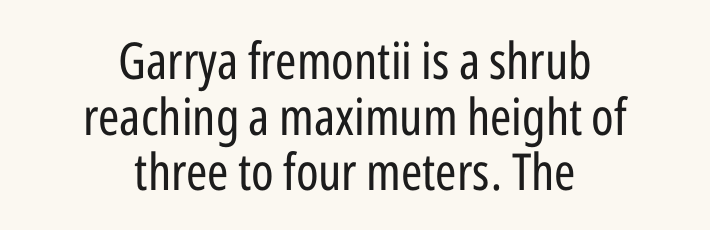
{"serif": "no", "italic": "no", "bold": "no", "weight": "regular", "width": "condensed", "stroke_contrast": "low", "x_height": "medium", "monospaced": "no", "underline": "no", "align": "center", "line_spacing": "tight", "line_spacing_ratio": 1.09, "letter_spacing": "normal", "letter_spacing_em": 0.0, "glyph_px": 51}
